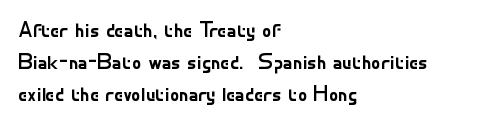
Q: Is the text bold? A: No.
Q: Is the text italic (slanted)? A: No, it is upright.
Q: Is the text underlined? A: No.
Q: How is the paragraph aligned? A: Left-aligned.
Q: Is the spacing between letters normal or unusually wide? A: Normal.
Q: Is the spacing between lines tight, normal or loose? A: Normal.
